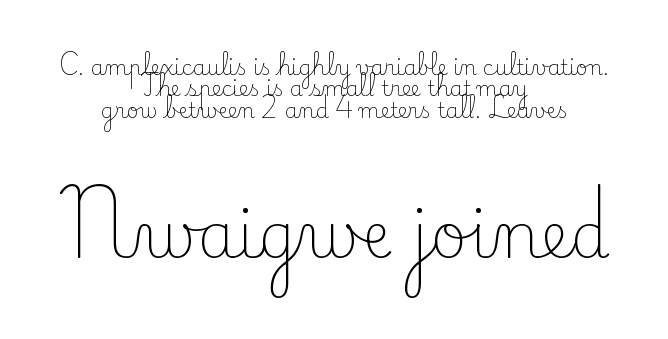
The image shows 63 px light serif type, upright; set centered, tight line spacing (1.02x), normal letter spacing, not underlined; the second (bottom) block is 3.0x larger; low stroke contrast and a small x-height.
